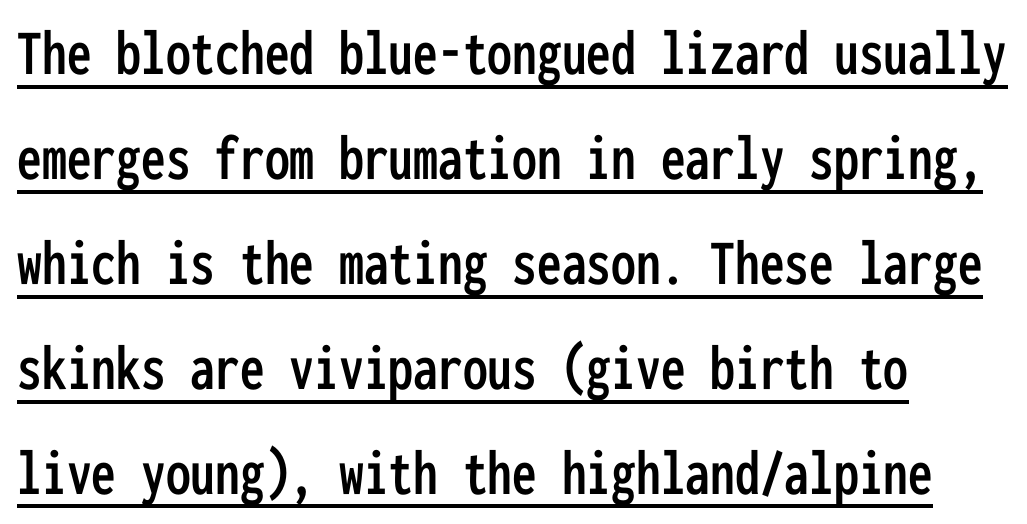
The image shows 66 px condensed sans-serif type, upright, monospaced; set left-aligned, normal line spacing (1.59x), normal letter spacing, underlined; low stroke contrast and a medium x-height.
